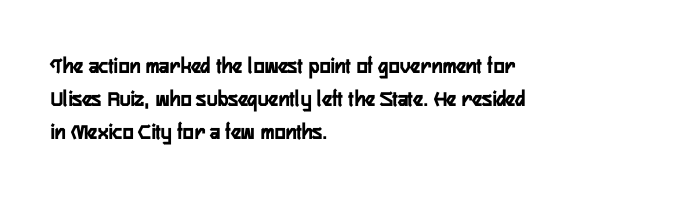
Q: Is the text italic (slanted)? A: No, it is upright.
Q: Is the text underlined? A: No.
Q: How is the paragraph aligned? A: Left-aligned.
Q: Is the spacing between letters normal or unusually wide? A: Normal.
Q: Is the spacing between lines tight, normal or loose? A: Normal.
